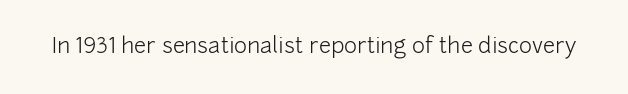
{"italic": "no", "bold": "no", "underline": "no", "letter_spacing": "normal", "letter_spacing_em": 0.0, "glyph_px": 22}
